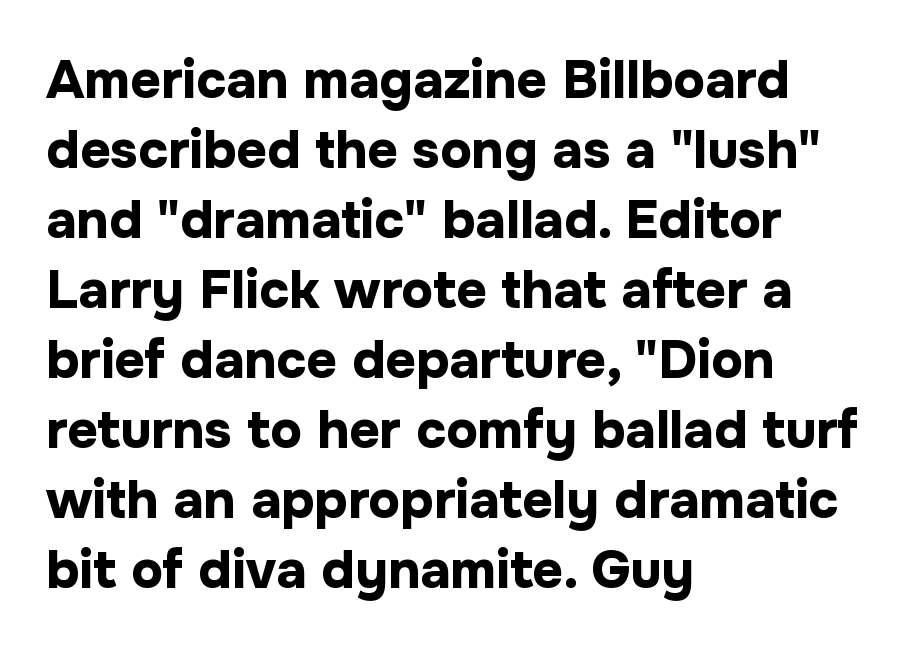
The image shows 53 px bold sans-serif type, upright; set left-aligned, normal line spacing (1.32x), normal letter spacing, not underlined; low stroke contrast and a medium x-height.
